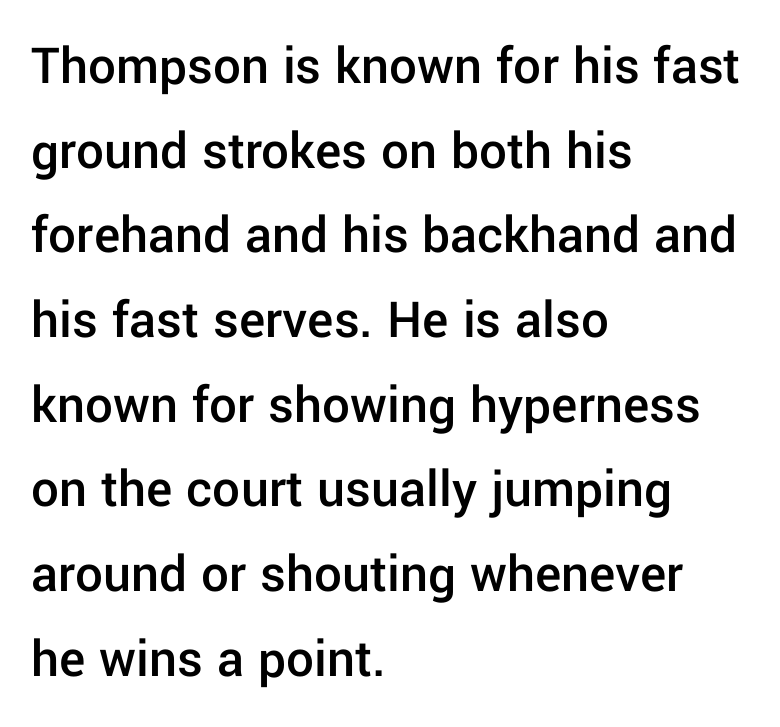
{"serif": "no", "italic": "no", "bold": "semi", "weight": "semibold", "width": "normal", "stroke_contrast": "low", "x_height": "medium", "monospaced": "no", "underline": "no", "align": "left", "line_spacing": "normal", "line_spacing_ratio": 1.54, "letter_spacing": "normal", "letter_spacing_em": 0.0, "glyph_px": 55}
